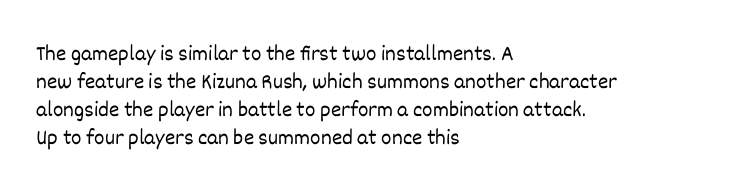
The image shows 22 px text type, upright; set left-aligned, normal line spacing (1.27x), normal letter spacing, not underlined.
